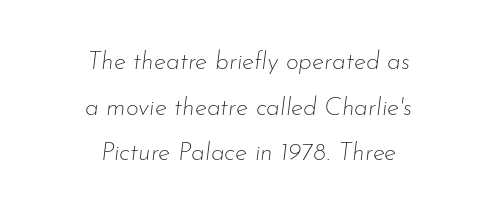
Emphasis-style slanted type is in use. One-word summary of the alignment: center. Only glyphs here, with clear space below each row. The type is set solid horizontally, with unmodified tracking.
